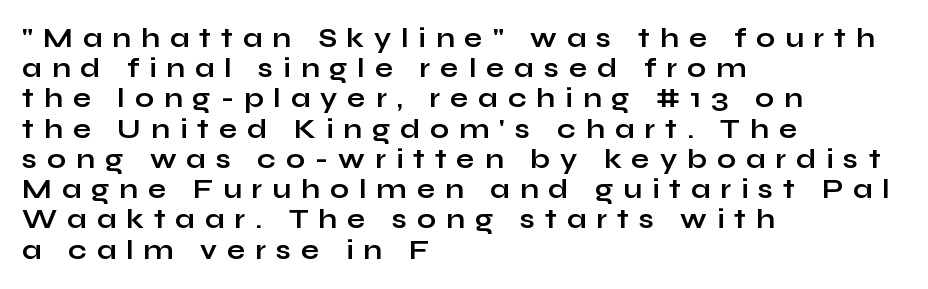
The image shows 27 px bold type, upright; set left-aligned, tight line spacing (1.12x), unusually wide letter spacing (+0.37 em), not underlined.
